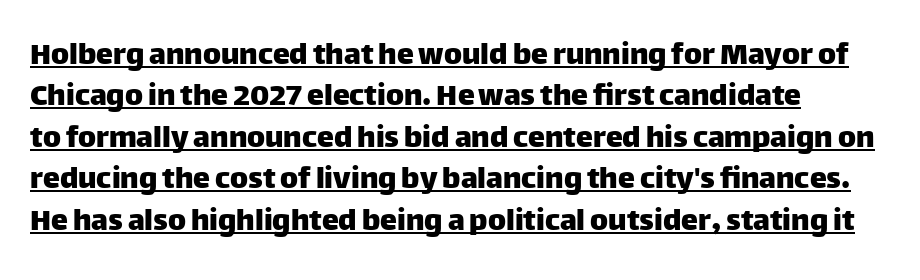
Does the copy run flush right? No — it runs flush left. Caption: lettering with a line underneath. Every character sits straight up, as roman type does. The passage shown is typed in a proportional face where columns would drift. You can tell from the bare stems that sans-serif type was used. Here the glyphs are tracked normally, forming tight word shapes.
